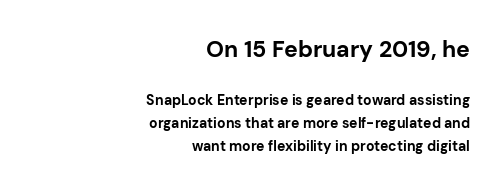
Q: Is the text bold? A: Yes.
Q: Is the text italic (slanted)? A: No, it is upright.
Q: Is the text underlined? A: No.
Q: How is the paragraph aligned? A: Right-aligned.
Q: Is the spacing between letters normal or unusually wide? A: Normal.
Q: Is the spacing between lines tight, normal or loose? A: Normal.
Q: Which block of text is set in a larger size, the first (top) or the second (bottom)? A: The first (top) one.
